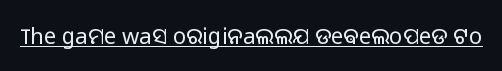
{"italic": "no", "bold": "no", "underline": "yes", "letter_spacing": "normal", "letter_spacing_em": 0.0, "glyph_px": 22}
